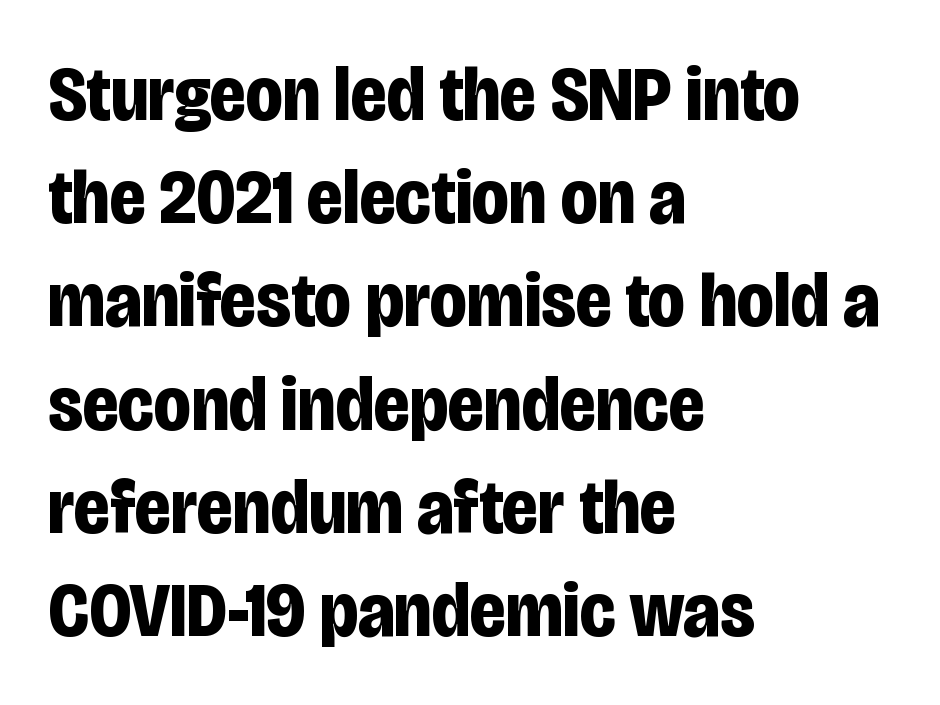
Q: Is the text bold? A: Yes.
Q: Is the text italic (slanted)? A: No, it is upright.
Q: Is the typeface a serif or a sans-serif typeface? A: Sans-serif.
Q: Is the text underlined? A: No.
Q: How is the paragraph aligned? A: Left-aligned.
Q: Is the spacing between letters normal or unusually wide? A: Normal.
Q: Is the spacing between lines tight, normal or loose? A: Normal.
Q: Width (condensed, normal, or wide)? A: Condensed.
Q: Stroke contrast? A: Low.
Q: x-height? A: Large.
Q: Monospaced? A: No.
